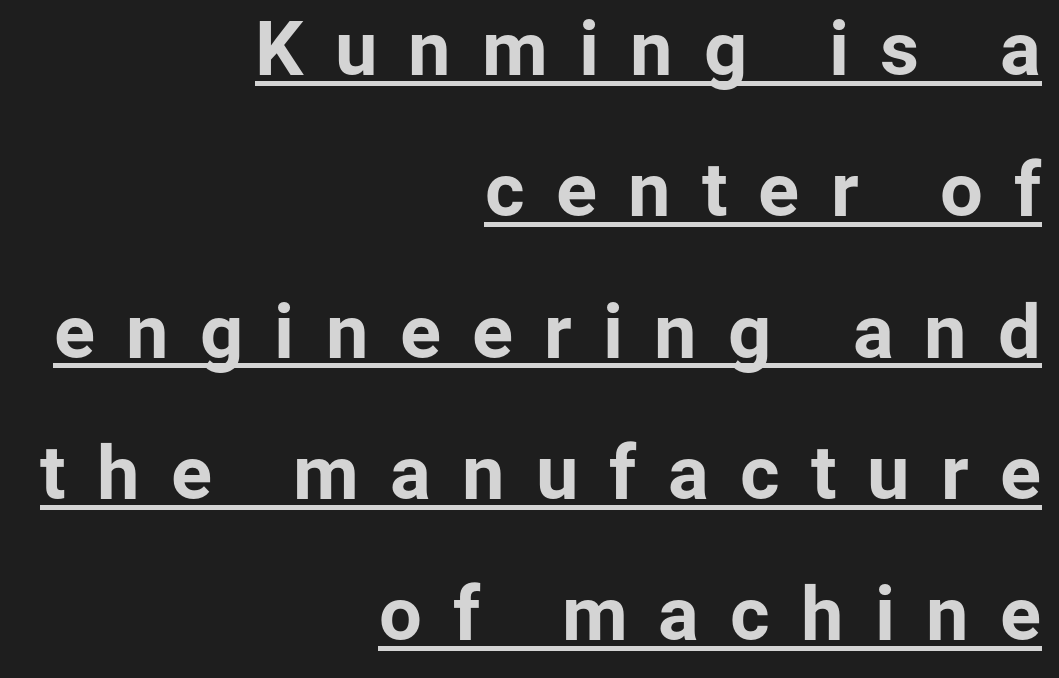
The lettering stays uniformly vertical, giving the passage a roman look. These lines are rendered in a variable-pitch font. The ragged edge is on the left, which tells us the setting is flush right. Each word looks stretched out because of the extra space between its letters.
